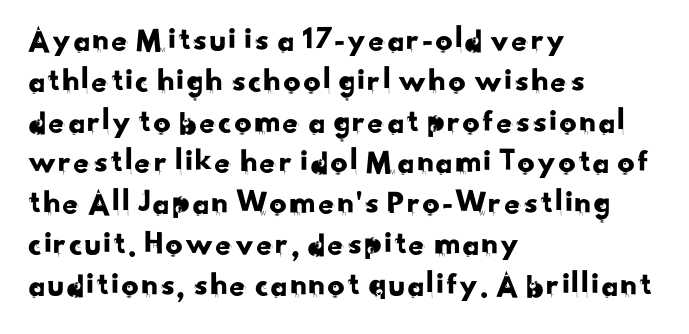
Q: Is the typeface a serif or a sans-serif typeface? A: Sans-serif.
Q: Is the text underlined? A: No.
Q: How is the paragraph aligned? A: Left-aligned.
Q: Is the spacing between letters normal or unusually wide? A: Normal.
Q: Width (condensed, normal, or wide)? A: Normal.
Q: Stroke contrast? A: Low.
Q: x-height? A: Small.
Q: Monospaced? A: No.
